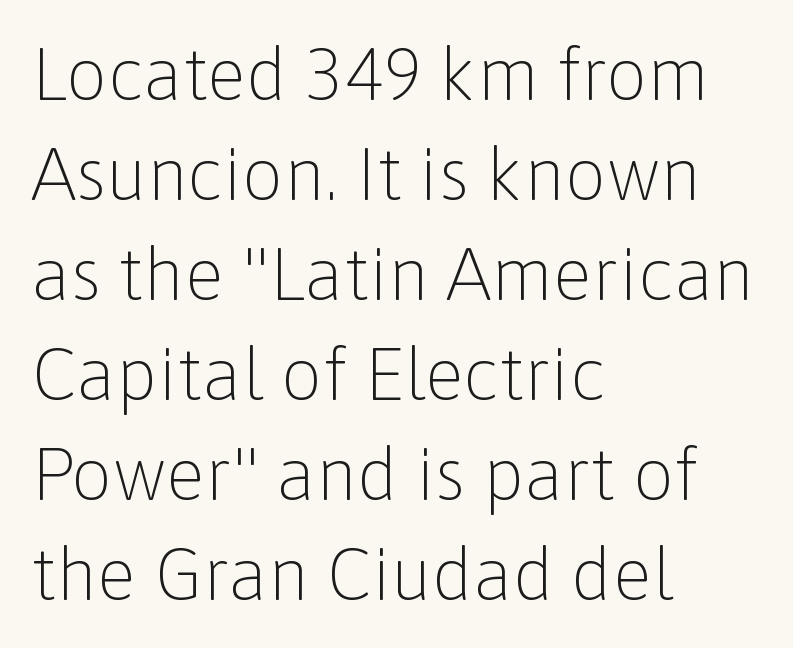
{"serif": "no", "italic": "no", "bold": "no", "weight": "light", "width": "normal", "stroke_contrast": "low", "x_height": "medium", "monospaced": "no", "underline": "no", "align": "left", "line_spacing": "normal", "line_spacing_ratio": 1.37, "letter_spacing": "normal", "letter_spacing_em": 0.0, "glyph_px": 73}
